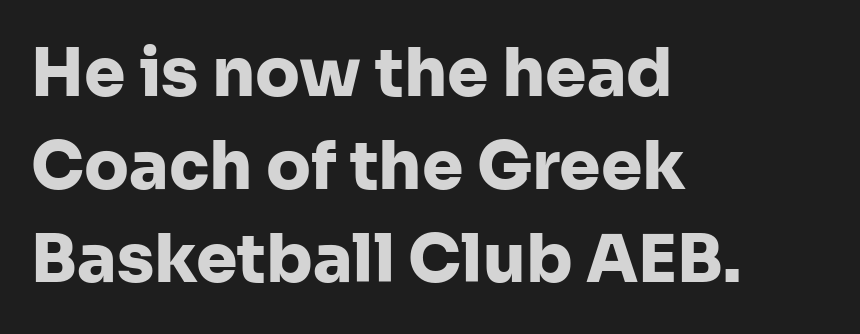
Q: Is the text bold? A: Yes.
Q: Is the text italic (slanted)? A: No, it is upright.
Q: Is the typeface a serif or a sans-serif typeface? A: Sans-serif.
Q: Is the text underlined? A: No.
Q: How is the paragraph aligned? A: Left-aligned.
Q: Is the spacing between letters normal or unusually wide? A: Normal.
Q: Is the spacing between lines tight, normal or loose? A: Normal.
Q: Width (condensed, normal, or wide)? A: Normal.
Q: Stroke contrast? A: Low.
Q: x-height? A: Medium.
Q: Monospaced? A: No.
